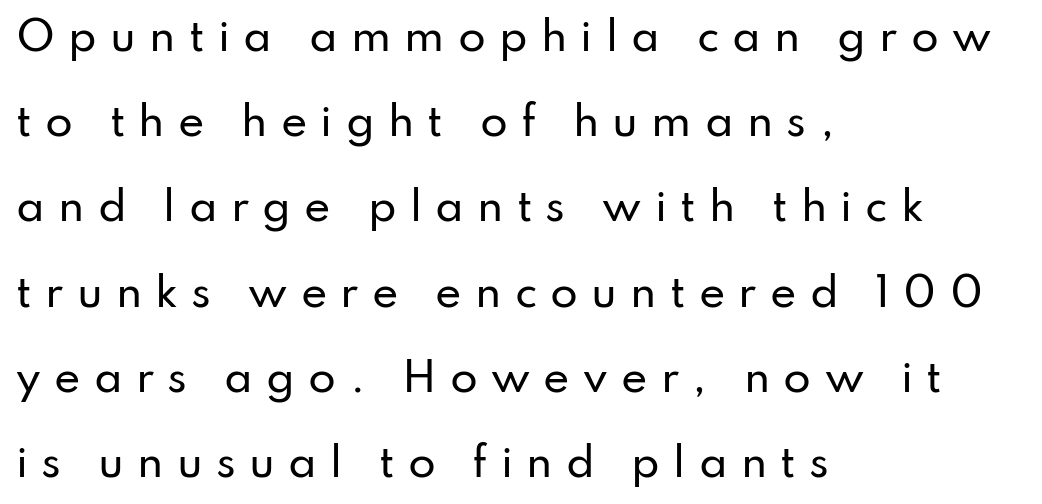
Q: Is the text italic (slanted)? A: No, it is upright.
Q: Is the typeface a serif or a sans-serif typeface? A: Sans-serif.
Q: Is the text underlined? A: No.
Q: How is the paragraph aligned? A: Left-aligned.
Q: Is the spacing between letters normal or unusually wide? A: Unusually wide.
Q: Is the spacing between lines tight, normal or loose? A: Loose.
Q: Width (condensed, normal, or wide)? A: Normal.
Q: Stroke contrast? A: Low.
Q: x-height? A: Small.
Q: Monospaced? A: No.
